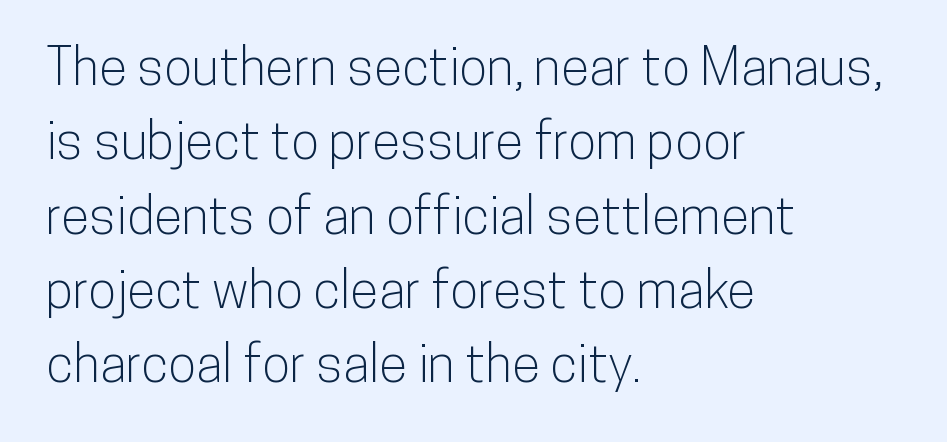
The passage shown stacks its lines at a standard gap. Ascenders rise straight up at ninety degrees. You could not count columns in this text — the font is proportionally spaced. Which margin do the lines hug? The left one — the right edge is uneven.
